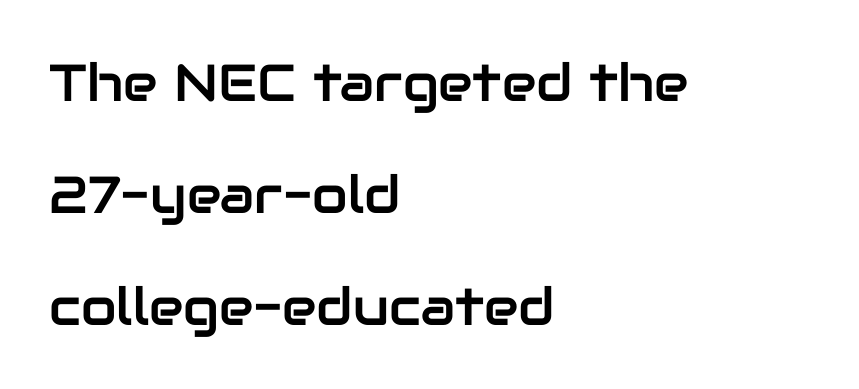
{"serif": "no", "italic": "no", "width": "normal", "stroke_contrast": "low", "x_height": "medium", "monospaced": "no", "underline": "no", "align": "left", "line_spacing": "loose", "line_spacing_ratio": 2.15, "letter_spacing": "normal", "letter_spacing_em": 0.0, "glyph_px": 52}
